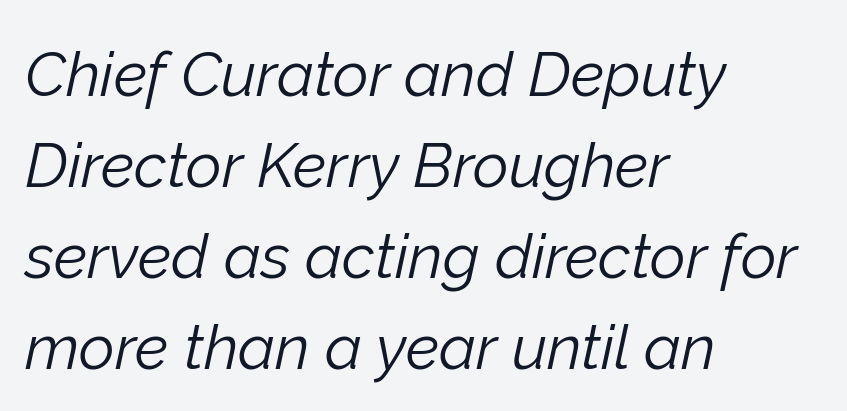
The image shows 62 px light type, italic (leaning right); set left-aligned, normal line spacing (1.47x), normal letter spacing, not underlined; low stroke contrast and a medium x-height.
